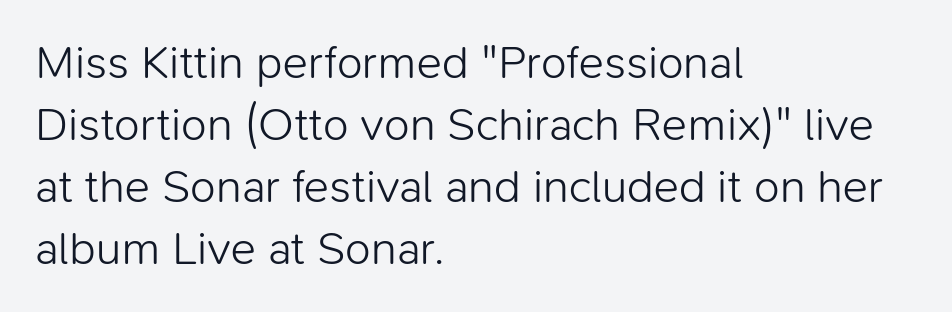
The rag falls on the right side of this text block. What stands out about the letter spacing? Nothing — it is the standard amount. This rendering features lettering with no underline. Does the lettering tilt? It doesn't — this is upright. One glance says typical: line gaps are just what's usual. Examine the stroke ends and you'll find no serifs.
